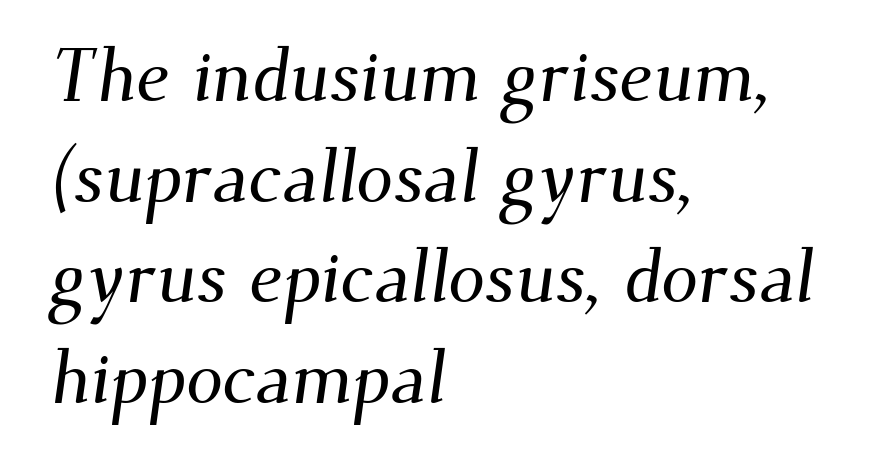
The image shows 74 px serif type; set left-aligned, normal line spacing (1.36x), normal letter spacing, not underlined; medium stroke contrast and a small x-height.
